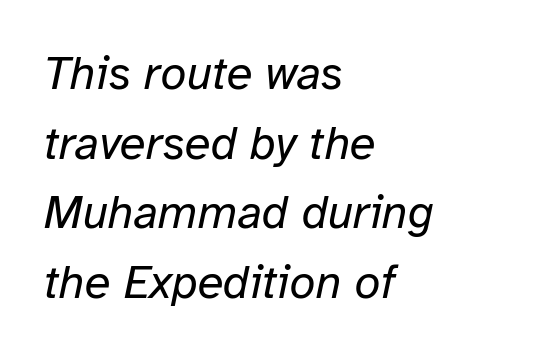
Q: Is the text bold? A: No.
Q: Is the text italic (slanted)? A: Yes, it leans right by about 12 degrees.
Q: Is the text underlined? A: No.
Q: How is the paragraph aligned? A: Left-aligned.
Q: Is the spacing between letters normal or unusually wide? A: Normal.
Q: Is the spacing between lines tight, normal or loose? A: Normal.
Q: Width (condensed, normal, or wide)? A: Normal.
Q: Stroke contrast? A: Low.
Q: x-height? A: Medium.
Q: Monospaced? A: No.
